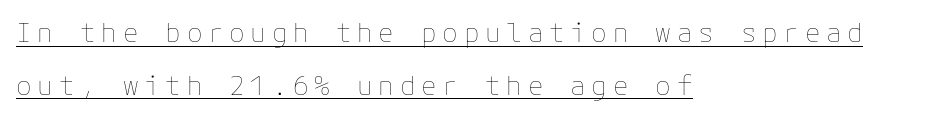
You can tell it's not italic because the verticals are truly vertical. Alignment: flush left. Is the letter spacing exaggerated? Yes — the characters are pushed far apart. Interline gaps are noticeably wide in this sample. A light-to-regular cut is what we see here. The string is rendered with underlining switched on.
